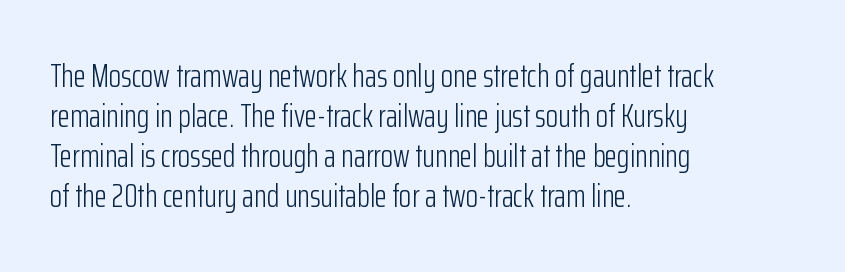
{"serif": "no", "italic": "no", "bold": "no", "weight": "light", "width": "condensed", "stroke_contrast": "low", "x_height": "medium", "monospaced": "no", "underline": "no", "align": "left", "line_spacing": "normal", "line_spacing_ratio": 1.25, "letter_spacing": "normal", "letter_spacing_em": 0.0, "glyph_px": 32}
